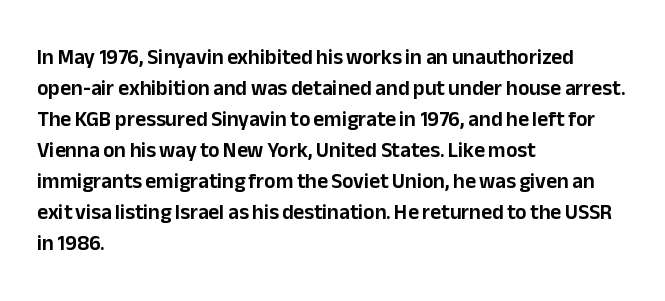
{"italic": "no", "underline": "no", "align": "left", "line_spacing": "normal", "line_spacing_ratio": 1.48, "letter_spacing": "normal", "letter_spacing_em": 0.0, "glyph_px": 21}
